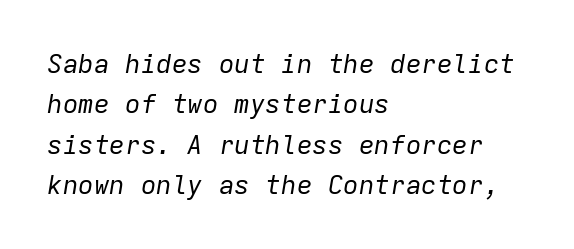
The image shows 26 px text type, italic (leaning right); set left-aligned, normal line spacing (1.55x), normal letter spacing, not underlined.
